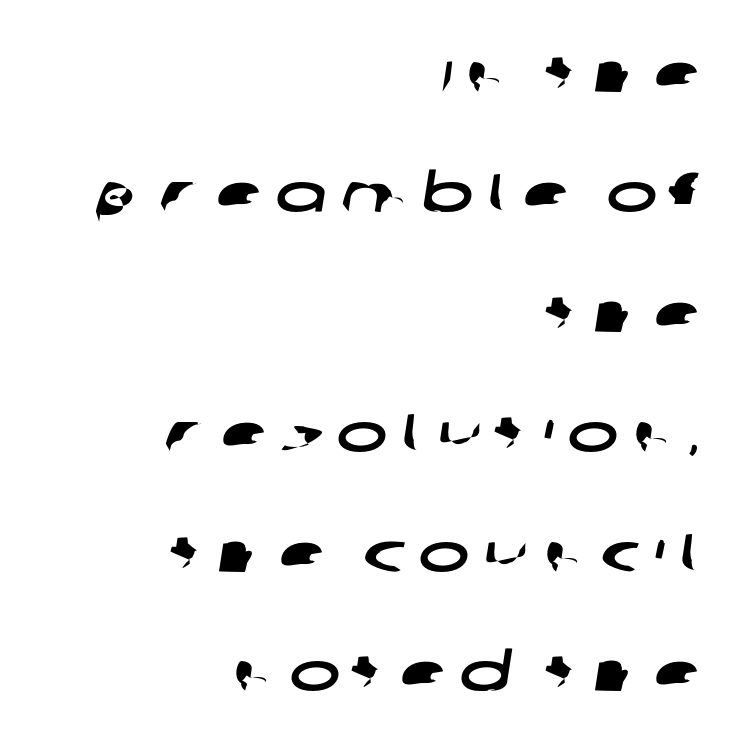
The image shows 54 px wide sans-serif type; set right-aligned, loose line spacing (2.22x), unusually wide letter spacing (+0.25 em), not underlined; low stroke contrast and a large x-height.
